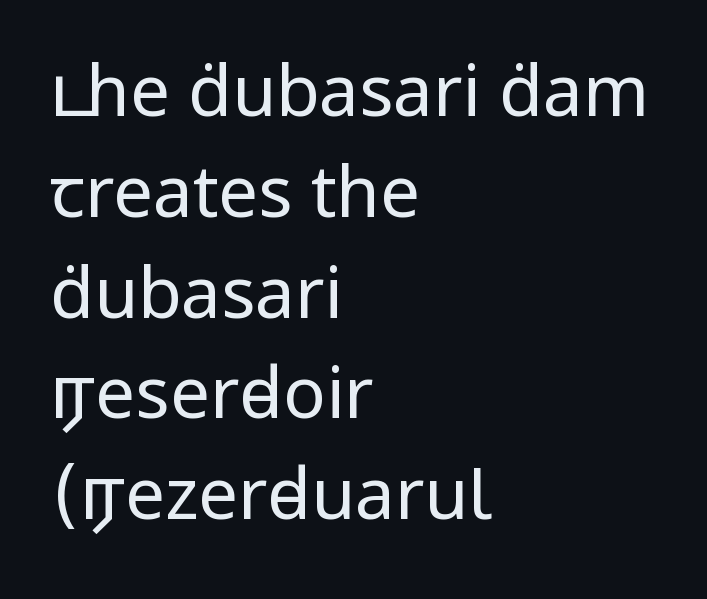
Unbolded letterforms with no extra heft. The gaps between neighbouring characters are ordinary and unremarkable. The type family on display is of the sans-serif kind. Vertically, the passage feels balanced, rows spaced as you'd expect.
